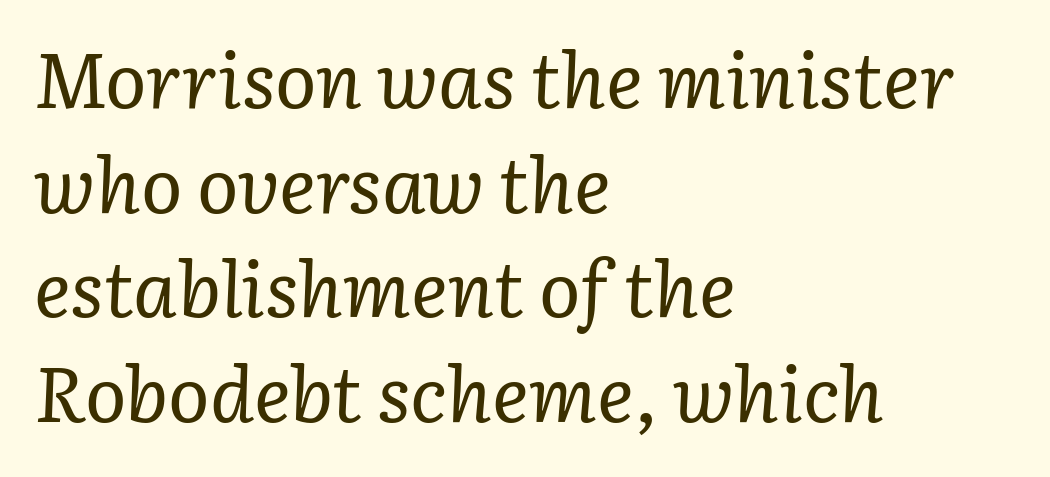
Q: Is the text bold? A: No.
Q: Is the text italic (slanted)? A: Yes, it leans right by about 3 degrees.
Q: Is the typeface a serif or a sans-serif typeface? A: Serif.
Q: Is the text underlined? A: No.
Q: How is the paragraph aligned? A: Left-aligned.
Q: Is the spacing between letters normal or unusually wide? A: Normal.
Q: Is the spacing between lines tight, normal or loose? A: Normal.
Q: Width (condensed, normal, or wide)? A: Normal.
Q: Stroke contrast? A: Low.
Q: x-height? A: Medium.
Q: Monospaced? A: No.
